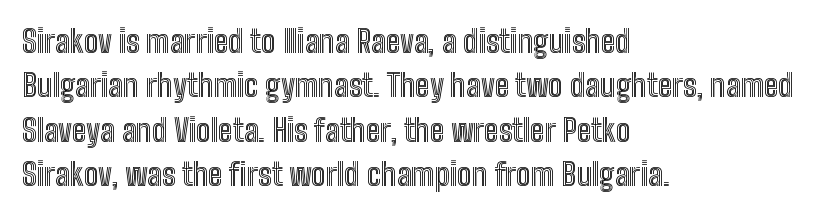
Q: Is the text italic (slanted)? A: No, it is upright.
Q: Is the text underlined? A: No.
Q: How is the paragraph aligned? A: Left-aligned.
Q: Is the spacing between letters normal or unusually wide? A: Normal.
Q: Is the spacing between lines tight, normal or loose? A: Normal.
Q: Width (condensed, normal, or wide)? A: Condensed.
Q: x-height? A: Medium.
Q: Monospaced? A: No.
